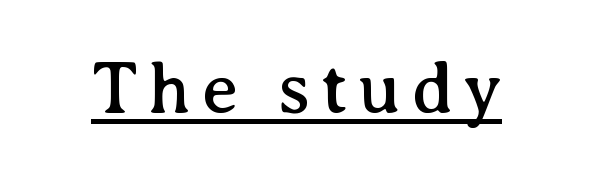
The image shows 75 px serif type, upright; set underlined; medium stroke contrast and a medium x-height.
